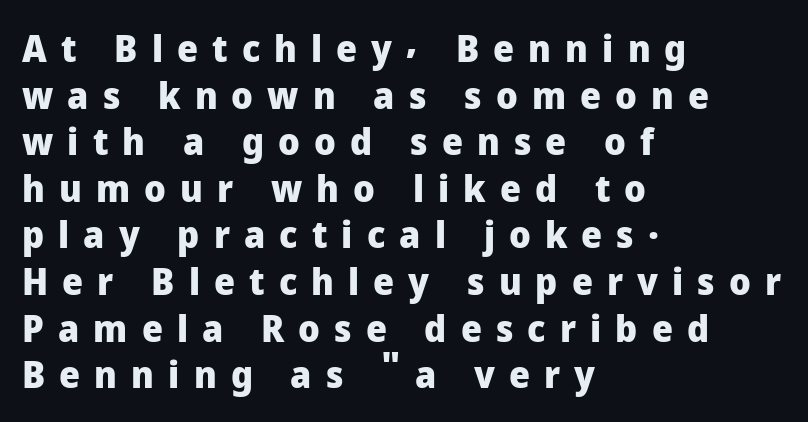
{"serif": "no", "italic": "no", "bold": "yes", "weight": "heavy", "width": "normal", "stroke_contrast": "low", "x_height": "medium", "monospaced": "no", "underline": "no", "align": "left", "line_spacing": "normal", "line_spacing_ratio": 1.26, "letter_spacing": "wide", "letter_spacing_em": 0.38, "glyph_px": 37}
